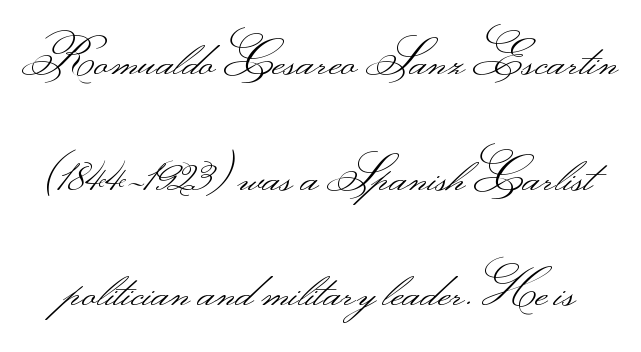
The image shows 49 px light, wide sans-serif type; set loose line spacing (2.36x), normal letter spacing, not underlined; medium stroke contrast.
